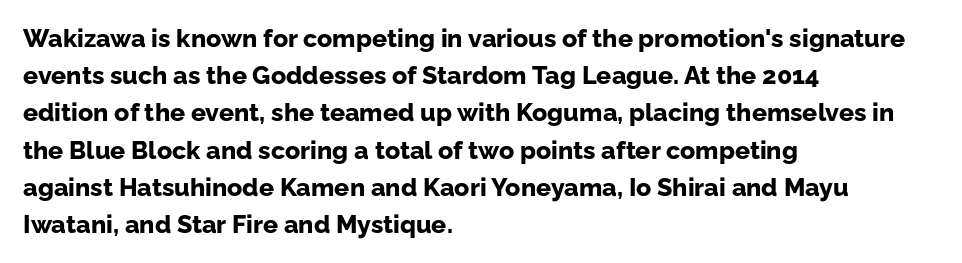
Q: Is the text bold? A: Yes.
Q: Is the text italic (slanted)? A: No, it is upright.
Q: Is the text underlined? A: No.
Q: How is the paragraph aligned? A: Left-aligned.
Q: Is the spacing between letters normal or unusually wide? A: Normal.
Q: Is the spacing between lines tight, normal or loose? A: Normal.
